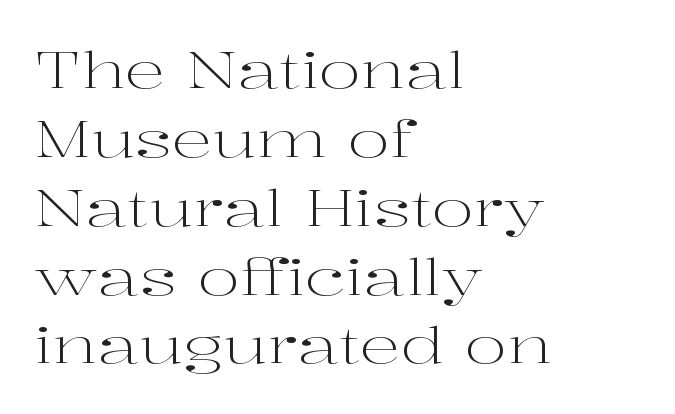
Q: Is the text bold? A: No.
Q: Is the text italic (slanted)? A: No, it is upright.
Q: Is the typeface a serif or a sans-serif typeface? A: Serif.
Q: Is the text underlined? A: No.
Q: How is the paragraph aligned? A: Left-aligned.
Q: Is the spacing between letters normal or unusually wide? A: Normal.
Q: Is the spacing between lines tight, normal or loose? A: Normal.
Q: Width (condensed, normal, or wide)? A: Wide.
Q: Stroke contrast? A: High.
Q: x-height? A: Medium.
Q: Monospaced? A: No.
